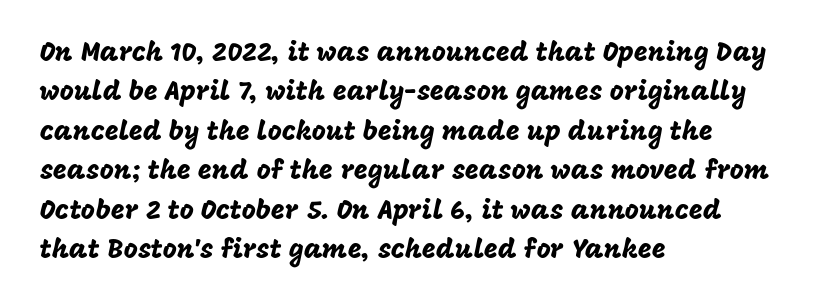
{"underline": "no", "align": "left", "line_spacing": "normal", "line_spacing_ratio": 1.46, "letter_spacing": "normal", "letter_spacing_em": 0.0, "glyph_px": 27}
